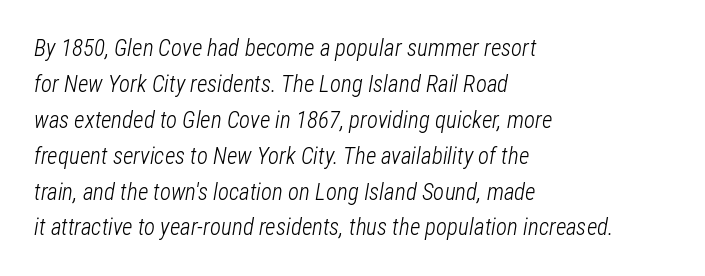
{"italic": "yes", "lean": "right", "slant_degrees": 12, "bold": "no", "underline": "no", "align": "left", "line_spacing": "normal", "line_spacing_ratio": 1.56, "letter_spacing": "normal", "letter_spacing_em": 0.0, "glyph_px": 23}
